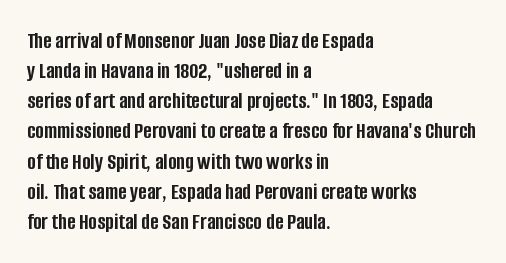
The image shows 23 px bold type, upright; set left-aligned, normal line spacing (1.31x), normal letter spacing, not underlined.
